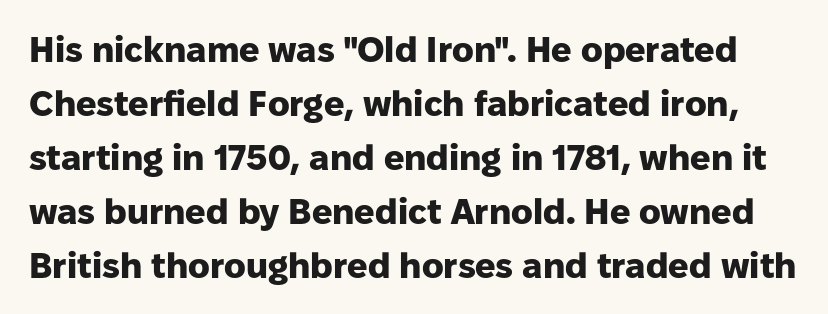
Nope, not italic — everything's standing straight. Typographically, this falls in the sans-serif category. Strong, thick strokes mark this as bold type. The baseline area is clear. Leading: standard.
